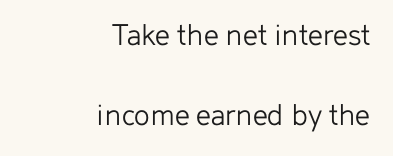
Q: Is the text bold? A: No.
Q: Is the text italic (slanted)? A: No, it is upright.
Q: Is the typeface a serif or a sans-serif typeface? A: Sans-serif.
Q: Is the text underlined? A: No.
Q: How is the paragraph aligned? A: Right-aligned.
Q: Is the spacing between letters normal or unusually wide? A: Normal.
Q: Is the spacing between lines tight, normal or loose? A: Loose.
Q: Width (condensed, normal, or wide)? A: Normal.
Q: Stroke contrast? A: Low.
Q: x-height? A: Medium.
Q: Monospaced? A: No.
